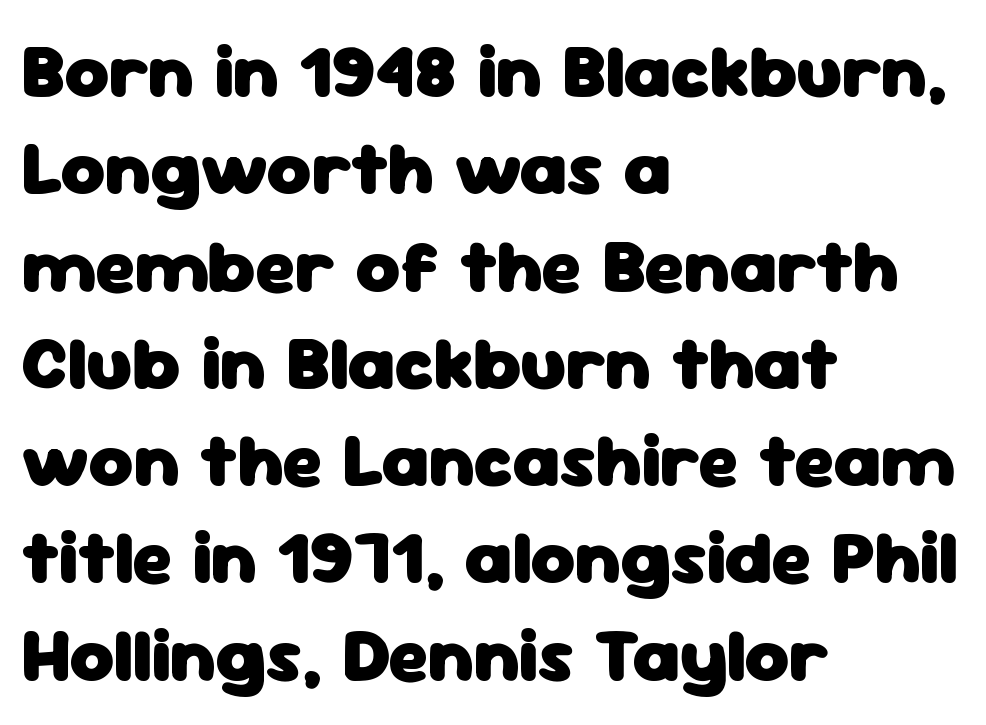
Q: Is the text bold? A: Yes.
Q: Is the text italic (slanted)? A: No, it is upright.
Q: Is the typeface a serif or a sans-serif typeface? A: Sans-serif.
Q: Is the text underlined? A: No.
Q: How is the paragraph aligned? A: Left-aligned.
Q: Is the spacing between letters normal or unusually wide? A: Normal.
Q: Is the spacing between lines tight, normal or loose? A: Normal.
Q: Width (condensed, normal, or wide)? A: Normal.
Q: Stroke contrast? A: Low.
Q: x-height? A: Medium.
Q: Monospaced? A: No.
